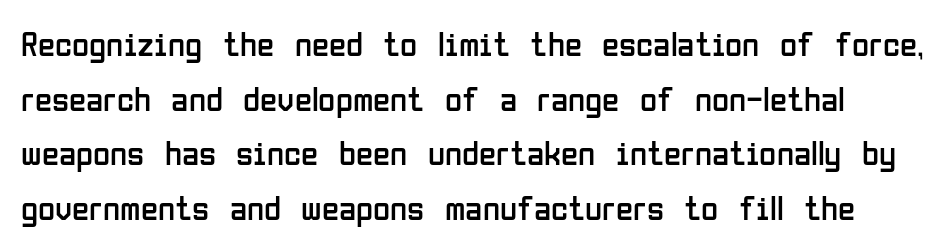
Q: Is the text bold? A: No.
Q: Is the text italic (slanted)? A: No, it is upright.
Q: Is the typeface a serif or a sans-serif typeface? A: Sans-serif.
Q: Is the text underlined? A: No.
Q: Is the spacing between letters normal or unusually wide? A: Normal.
Q: Is the spacing between lines tight, normal or loose? A: Normal.
Q: Width (condensed, normal, or wide)? A: Condensed.
Q: Stroke contrast? A: Low.
Q: x-height? A: Medium.
Q: Monospaced? A: No.
